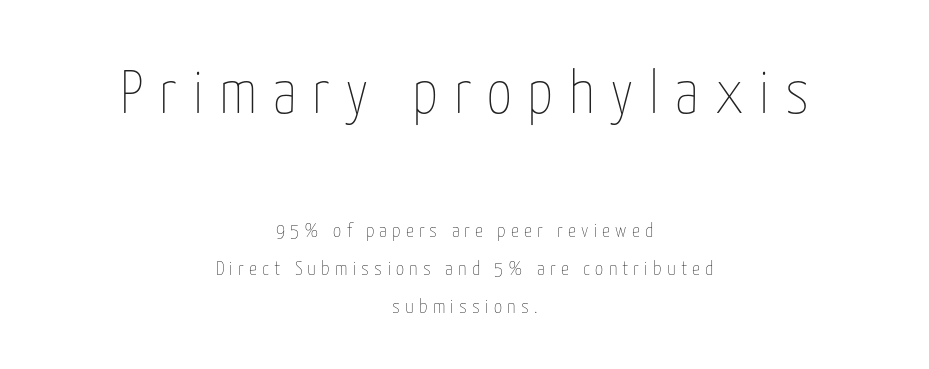
Q: Is the text bold? A: No.
Q: Is the text italic (slanted)? A: No, it is upright.
Q: Is the text underlined? A: No.
Q: How is the paragraph aligned? A: Centered.
Q: Is the spacing between letters normal or unusually wide? A: Unusually wide.
Q: Is the spacing between lines tight, normal or loose? A: Loose.
Q: Which block of text is set in a larger size, the first (top) or the second (bottom)? A: The first (top) one.
Q: Width (condensed, normal, or wide)? A: Condensed.
Q: Stroke contrast? A: Low.
Q: x-height? A: Medium.
Q: Monospaced? A: No.
